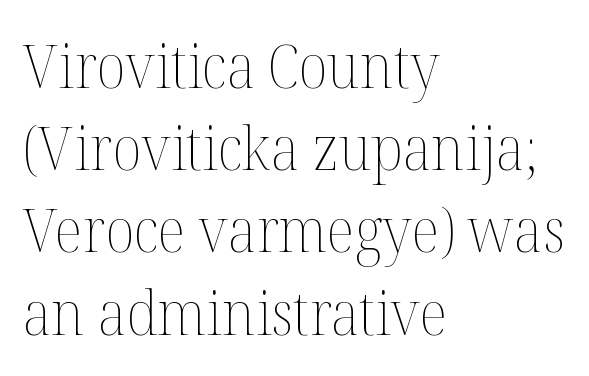
Q: Is the text bold? A: No.
Q: Is the text italic (slanted)? A: No, it is upright.
Q: Is the text underlined? A: No.
Q: How is the paragraph aligned? A: Left-aligned.
Q: Is the spacing between letters normal or unusually wide? A: Normal.
Q: Is the spacing between lines tight, normal or loose? A: Normal.
Q: Width (condensed, normal, or wide)? A: Normal.
Q: Stroke contrast? A: Medium.
Q: x-height? A: Medium.
Q: Monospaced? A: No.
